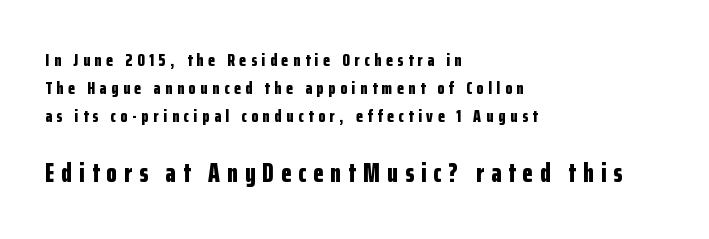
{"italic": "no", "bold": "yes", "underline": "no", "align": "left", "line_spacing": "normal", "line_spacing_ratio": 1.56, "letter_spacing": "wide", "letter_spacing_em": 0.26, "larger_block": "second", "size_ratio": 1.5, "glyph_px": 27}
